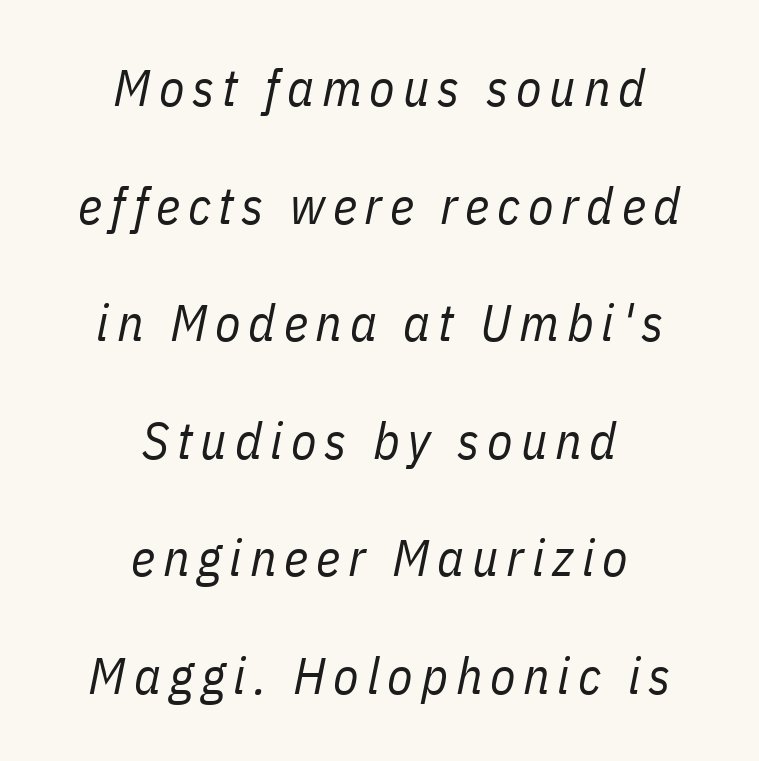
Q: Is the text bold? A: No.
Q: Is the text italic (slanted)? A: Yes, it leans right by about 11 degrees.
Q: Is the text underlined? A: No.
Q: How is the paragraph aligned? A: Centered.
Q: Is the spacing between lines tight, normal or loose? A: Loose.
Q: Width (condensed, normal, or wide)? A: Condensed.
Q: Stroke contrast? A: Low.
Q: x-height? A: Medium.
Q: Monospaced? A: No.
